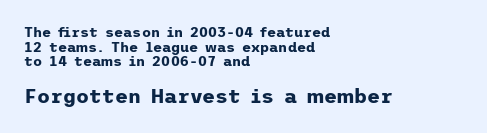
{"italic": "no", "bold": "yes", "underline": "no", "align": "left", "line_spacing": "tight", "line_spacing_ratio": 1.05, "letter_spacing": "normal", "letter_spacing_em": 0.0, "larger_block": "second", "size_ratio": 1.43, "glyph_px": 20}
